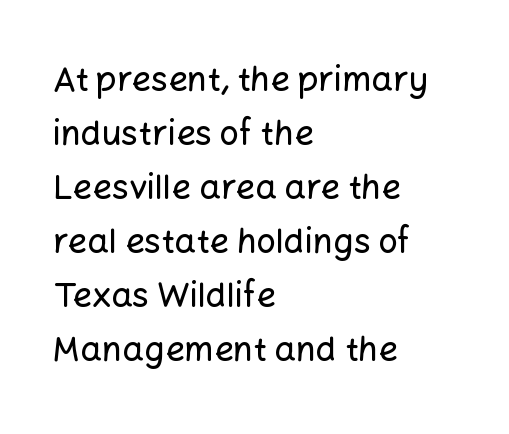
{"serif": "no", "italic": "no", "width": "normal", "stroke_contrast": "low", "x_height": "medium", "monospaced": "no", "underline": "no", "align": "left", "line_spacing": "normal", "line_spacing_ratio": 1.59, "letter_spacing": "normal", "letter_spacing_em": 0.0, "glyph_px": 34}
